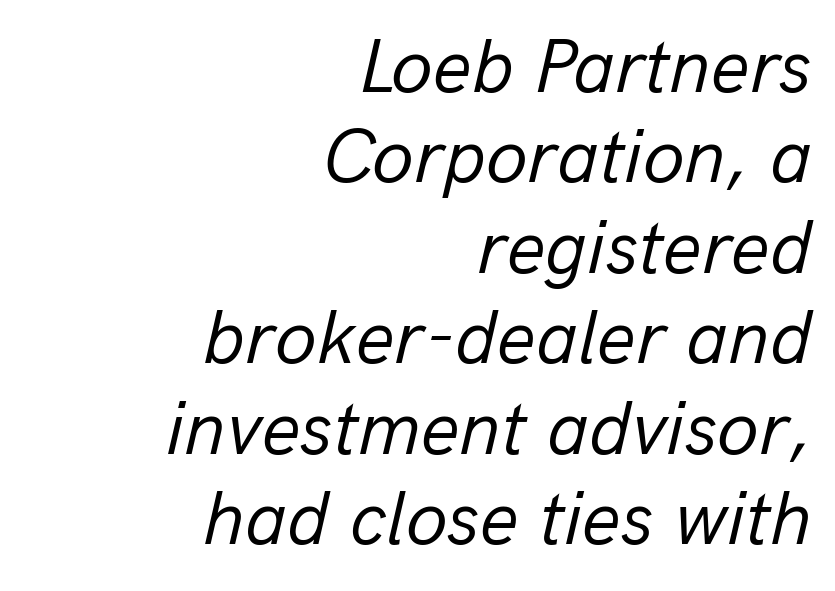
{"italic": "yes", "lean": "right", "slant_degrees": 13, "bold": "no", "weight": "regular", "width": "normal", "stroke_contrast": "low", "x_height": "medium", "monospaced": "no", "underline": "no", "align": "right", "line_spacing_ratio": 1.19, "letter_spacing": "normal", "letter_spacing_em": 0.0, "glyph_px": 76}
